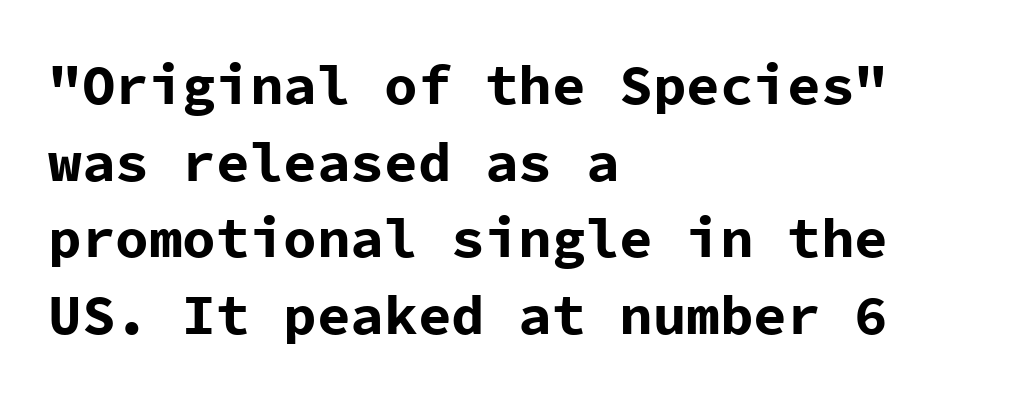
Q: Is the text bold? A: Yes.
Q: Is the text italic (slanted)? A: No, it is upright.
Q: Is the typeface a serif or a sans-serif typeface? A: Sans-serif.
Q: Is the text underlined? A: No.
Q: How is the paragraph aligned? A: Left-aligned.
Q: Is the spacing between letters normal or unusually wide? A: Normal.
Q: Is the spacing between lines tight, normal or loose? A: Normal.
Q: Width (condensed, normal, or wide)? A: Normal.
Q: Stroke contrast? A: Low.
Q: x-height? A: Medium.
Q: Monospaced? A: Yes.
